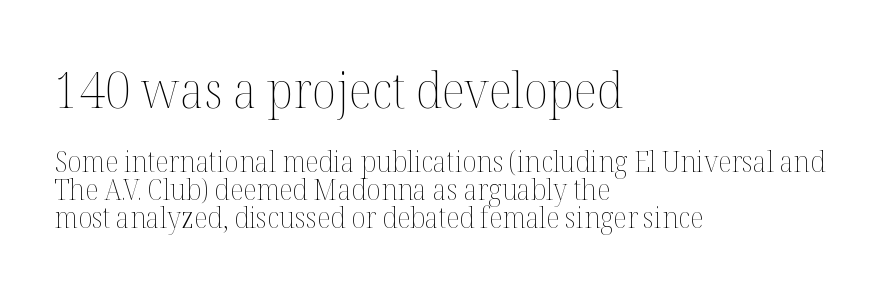
The area under the type is left untouched. Note the varied advance widths — an 'i' is clearly narrower than an 'm'. Horizontal alignment here is leftward, the default for most running prose. Bold? No — there's no thickening of the strokes. The passage shown has conventional tracking throughout. Each new line begins almost immediately beneath the previous one.
